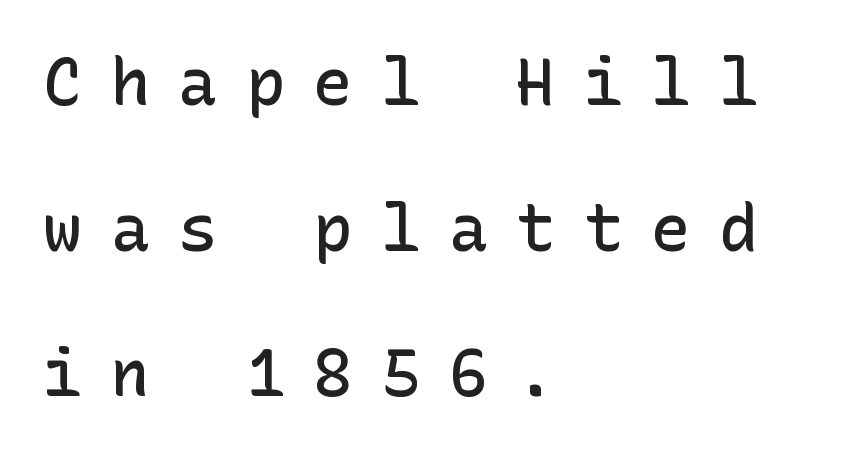
The image shows 65 px semibold sans-serif type, upright; set left-aligned, loose line spacing (2.24x), unusually wide letter spacing (+0.44 em), not underlined; low stroke contrast and a medium x-height.
